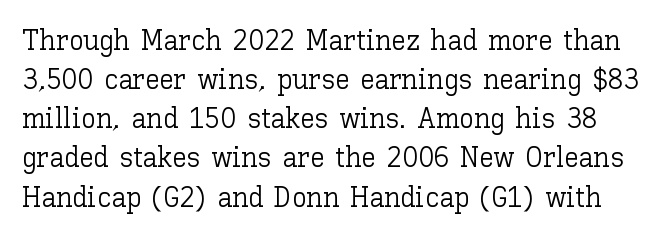
Q: Is the text bold? A: No.
Q: Is the text italic (slanted)? A: No, it is upright.
Q: Is the text underlined? A: No.
Q: Is the spacing between letters normal or unusually wide? A: Normal.
Q: Is the spacing between lines tight, normal or loose? A: Normal.
Q: Width (condensed, normal, or wide)? A: Normal.
Q: Stroke contrast? A: Low.
Q: x-height? A: Medium.
Q: Monospaced? A: No.
